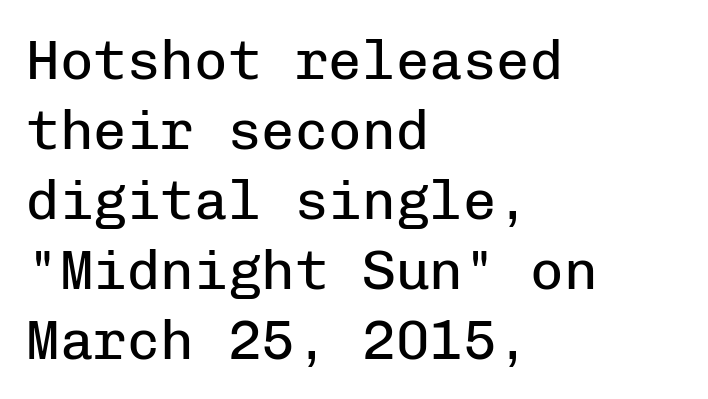
Q: Is the text bold? A: No.
Q: Is the text italic (slanted)? A: No, it is upright.
Q: Is the typeface a serif or a sans-serif typeface? A: Sans-serif.
Q: Is the text underlined? A: No.
Q: How is the paragraph aligned? A: Left-aligned.
Q: Is the spacing between letters normal or unusually wide? A: Normal.
Q: Is the spacing between lines tight, normal or loose? A: Normal.
Q: Width (condensed, normal, or wide)? A: Normal.
Q: Stroke contrast? A: Low.
Q: x-height? A: Medium.
Q: Monospaced? A: Yes.
